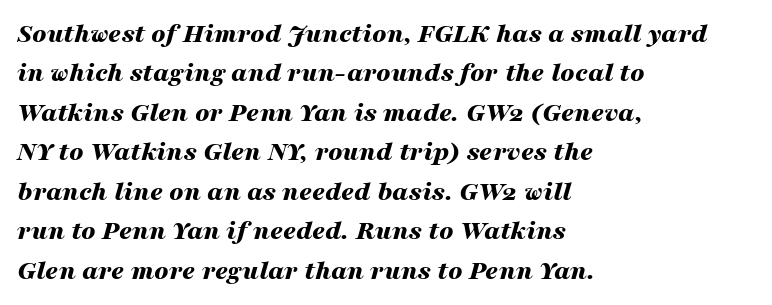
Tall strokes in this sample are angled rather than plumb. Vertically, the passage feels balanced, rows spaced as you'd expect. A typesetter would call this proportional, since set widths differ per character. Bare-footed words on every line. Teacher's note: observe the even left margin — that is flush-left alignment. The line texture is even and compact thanks to regular tracking.
